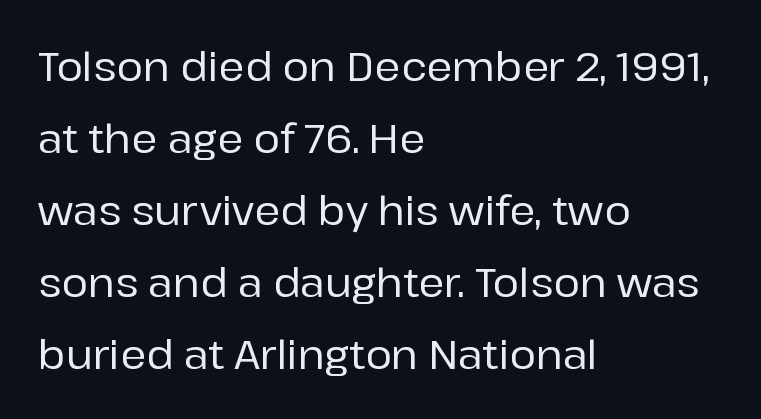
Q: Is the text italic (slanted)? A: No, it is upright.
Q: Is the typeface a serif or a sans-serif typeface? A: Sans-serif.
Q: Is the text underlined? A: No.
Q: How is the paragraph aligned? A: Left-aligned.
Q: Is the spacing between letters normal or unusually wide? A: Normal.
Q: Width (condensed, normal, or wide)? A: Normal.
Q: Stroke contrast? A: Low.
Q: x-height? A: Medium.
Q: Monospaced? A: No.
